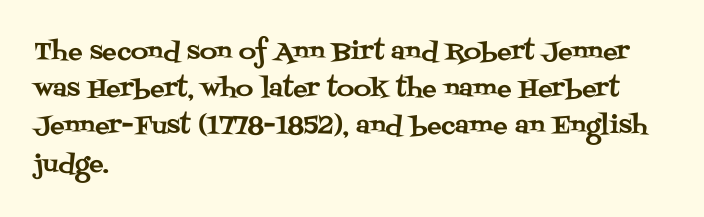
Q: Is the text italic (slanted)? A: No, it is upright.
Q: Is the text underlined? A: No.
Q: How is the paragraph aligned? A: Left-aligned.
Q: Is the spacing between letters normal or unusually wide? A: Normal.
Q: Is the spacing between lines tight, normal or loose? A: Normal.
